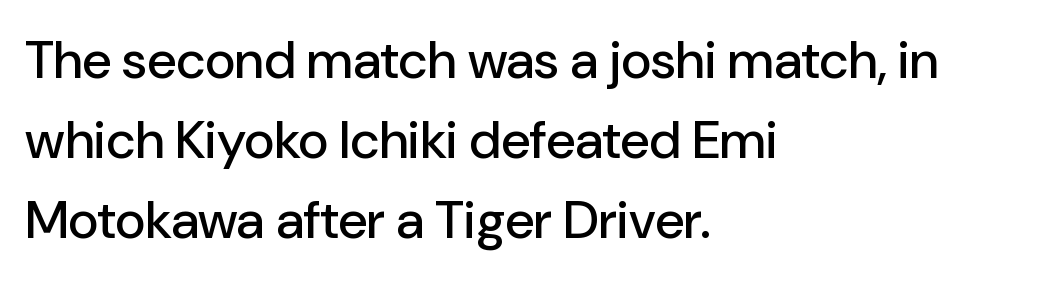
Q: Is the text italic (slanted)? A: No, it is upright.
Q: Is the typeface a serif or a sans-serif typeface? A: Sans-serif.
Q: Is the text underlined? A: No.
Q: How is the paragraph aligned? A: Left-aligned.
Q: Is the spacing between letters normal or unusually wide? A: Normal.
Q: Is the spacing between lines tight, normal or loose? A: Normal.
Q: Width (condensed, normal, or wide)? A: Normal.
Q: Stroke contrast? A: Low.
Q: x-height? A: Medium.
Q: Monospaced? A: No.
